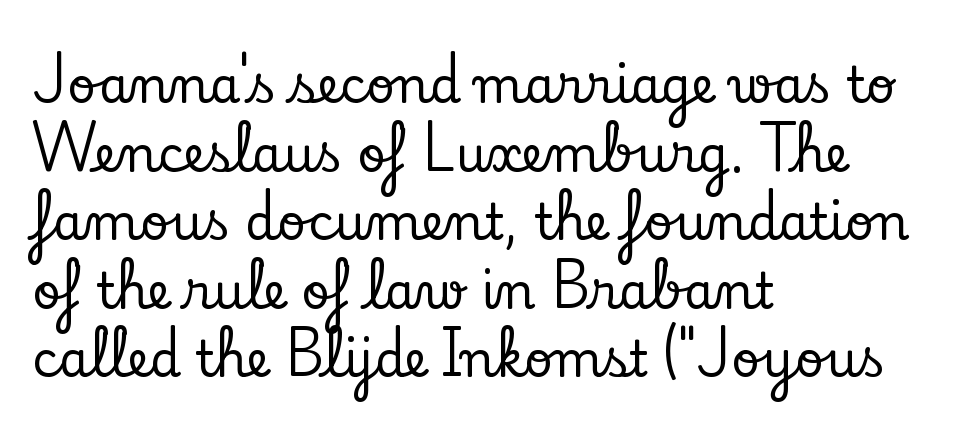
Q: Is the text italic (slanted)? A: No, it is upright.
Q: Is the text underlined? A: No.
Q: How is the paragraph aligned? A: Left-aligned.
Q: Is the spacing between letters normal or unusually wide? A: Normal.
Q: Is the spacing between lines tight, normal or loose? A: Normal.
Q: Width (condensed, normal, or wide)? A: Normal.
Q: Stroke contrast? A: Low.
Q: x-height? A: Small.
Q: Monospaced? A: No.
